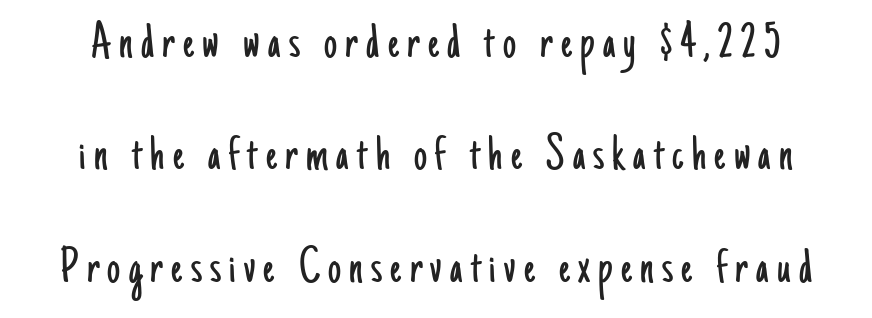
The image shows 52 px light, condensed sans-serif type, upright; set loose line spacing (2.16x), not underlined; low stroke contrast and a small x-height.
